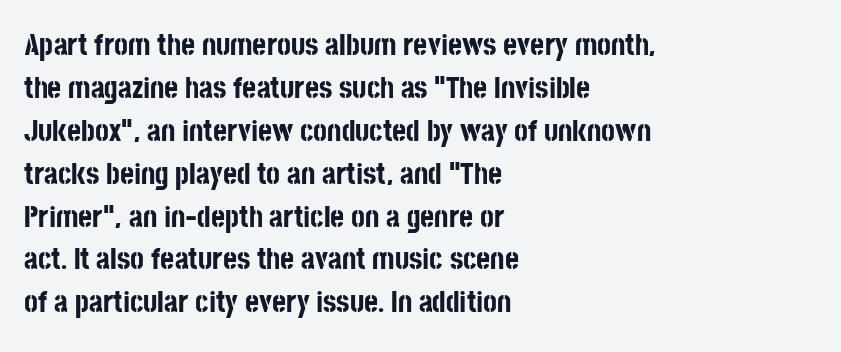
The image shows 30 px bold, condensed sans-serif type, upright; set left-aligned, normal line spacing (1.43x), normal letter spacing, not underlined; low stroke contrast and a large x-height.
